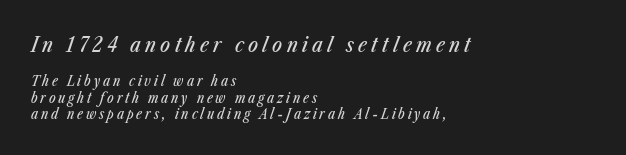
The image shows 21 px text type, italic (leaning right); set left-aligned, line spacing 1.17x, unusually wide letter spacing (+0.2 em), not underlined; the first (top) block is 1.5x larger.
